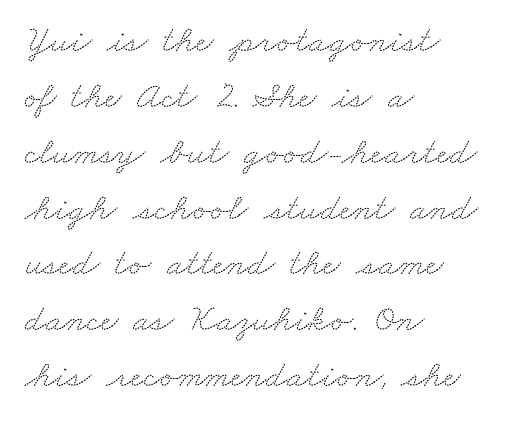
The image shows 38 px wide serif type; set left-aligned, normal line spacing (1.47x), normal letter spacing, not underlined; medium stroke contrast and a small x-height.
